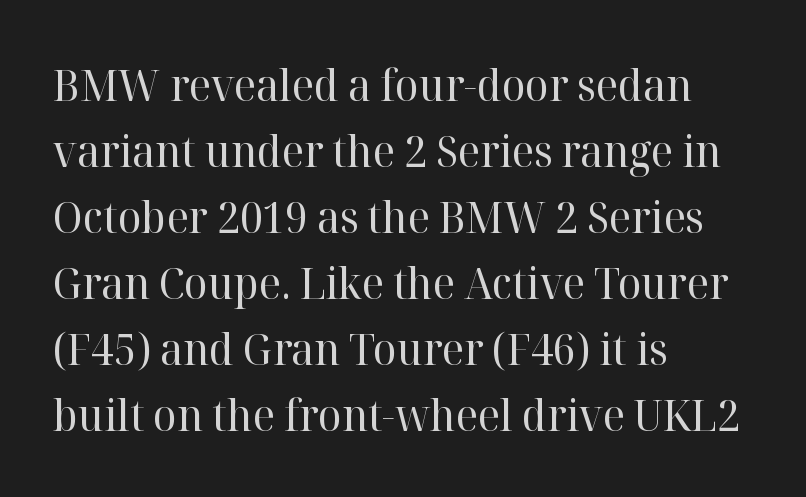
The foot of each line stays bare and open. Quick note: interline space is typical. The font is comparable to plain body text, perhaps lighter. Horizontal alignment here is leftward, the default for most running prose.
